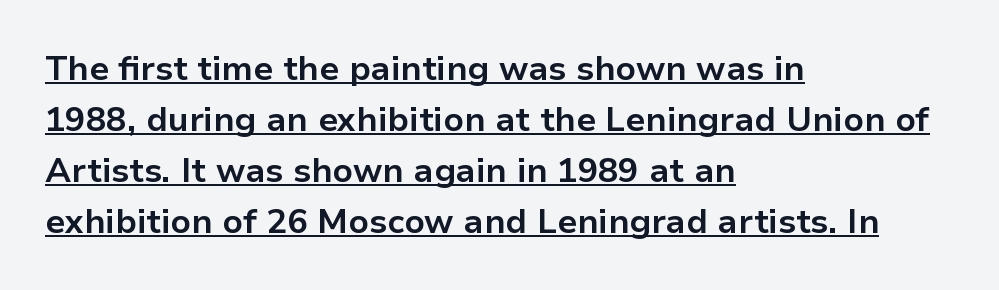
{"serif": "no", "italic": "no", "bold": "yes", "weight": "bold", "width": "normal", "stroke_contrast": "low", "x_height": "medium", "monospaced": "no", "underline": "yes", "align": "left", "line_spacing": "normal", "line_spacing_ratio": 1.5, "letter_spacing": "normal", "letter_spacing_em": 0.0, "glyph_px": 34}
